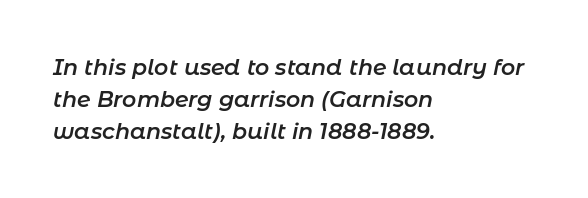
Q: Is the text bold? A: Semi-bold.
Q: Is the text italic (slanted)? A: Yes, it leans right by about 11 degrees.
Q: Is the text underlined? A: No.
Q: How is the paragraph aligned? A: Left-aligned.
Q: Is the spacing between letters normal or unusually wide? A: Normal.
Q: Is the spacing between lines tight, normal or loose? A: Normal.
